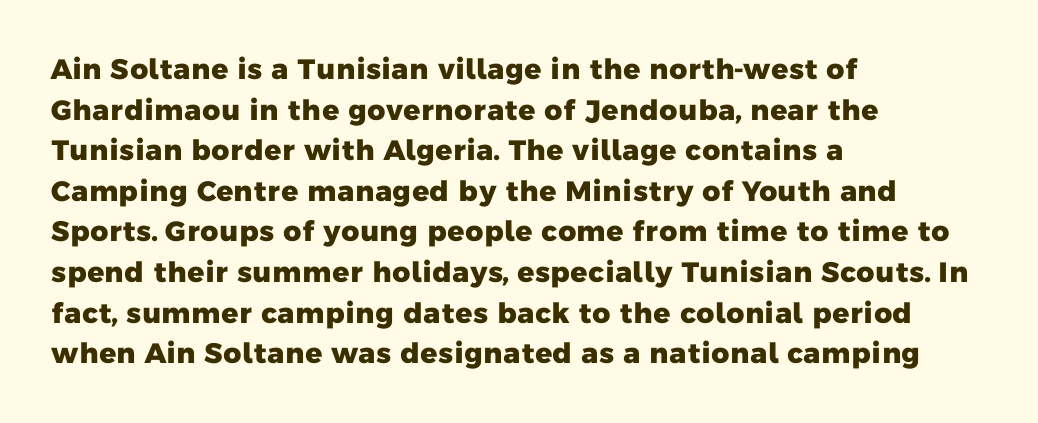
A typesetter would label this face a sans. A clean baseline with only descenders dipping below it. The type is set solid horizontally, with unmodified tracking. The ragged edge is on the right, which tells us the setting is flush left.
